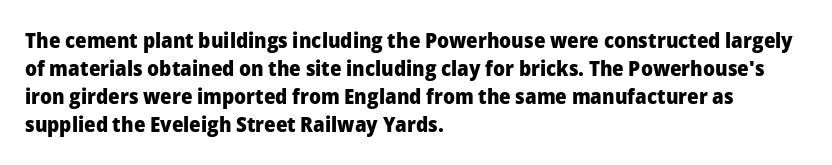
{"italic": "no", "bold": "yes", "underline": "no", "align": "left", "line_spacing": "normal", "line_spacing_ratio": 1.34, "letter_spacing": "normal", "letter_spacing_em": 0.0, "glyph_px": 21}
